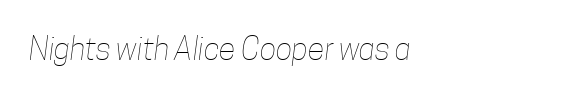
Q: Is the text bold? A: No.
Q: Is the text underlined? A: No.
Q: How is the paragraph aligned? A: Left-aligned.
Q: Is the spacing between letters normal or unusually wide? A: Normal.
Q: Width (condensed, normal, or wide)? A: Condensed.
Q: Stroke contrast? A: Low.
Q: x-height? A: Medium.
Q: Monospaced? A: No.
